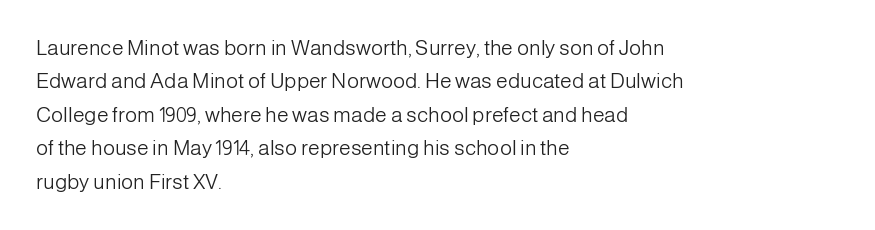
{"italic": "no", "bold": "no", "underline": "no", "align": "left", "line_spacing": "normal", "line_spacing_ratio": 1.59, "letter_spacing": "normal", "letter_spacing_em": 0.0, "glyph_px": 21}
